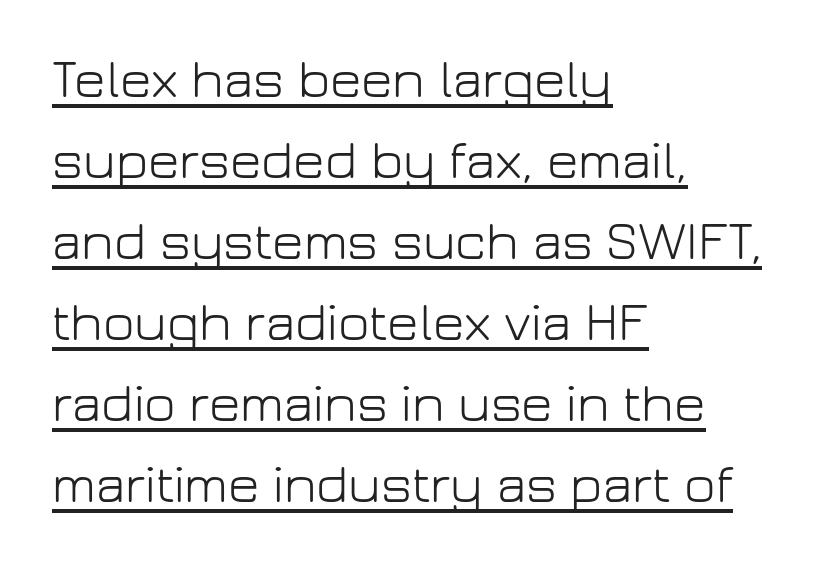
Is the block centered? No — it sits flush against the left margin. The words here are underlined. In terms of letterspacing, this is plain default setting. The text was rendered using a sans face with plain stroke endings. Interline gaps are of average width in this sample.
